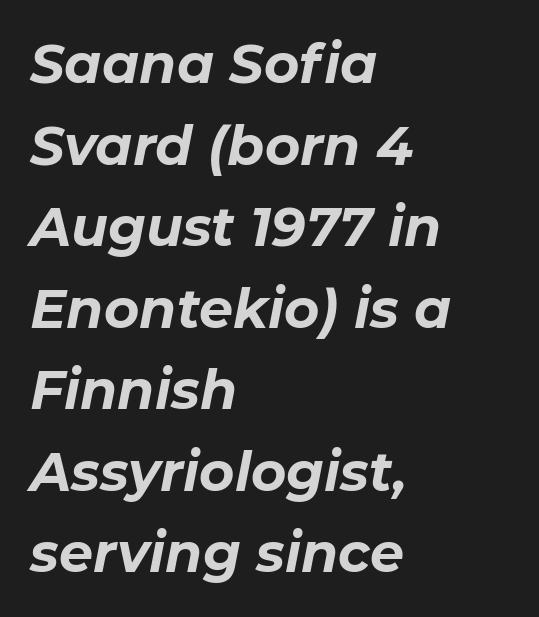
The image shows 54 px bold type, italic (leaning right); set left-aligned, normal line spacing (1.51x), normal letter spacing, not underlined; low stroke contrast and a medium x-height.
